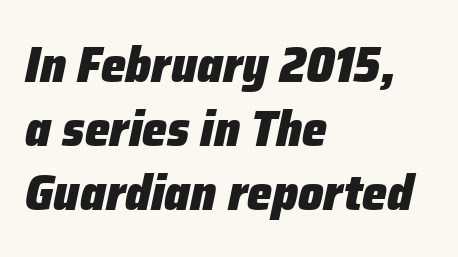
The image shows 50 px heavy type, italic (leaning right); set left-aligned, normal line spacing (1.28x), normal letter spacing, not underlined; low stroke contrast and a medium x-height.
